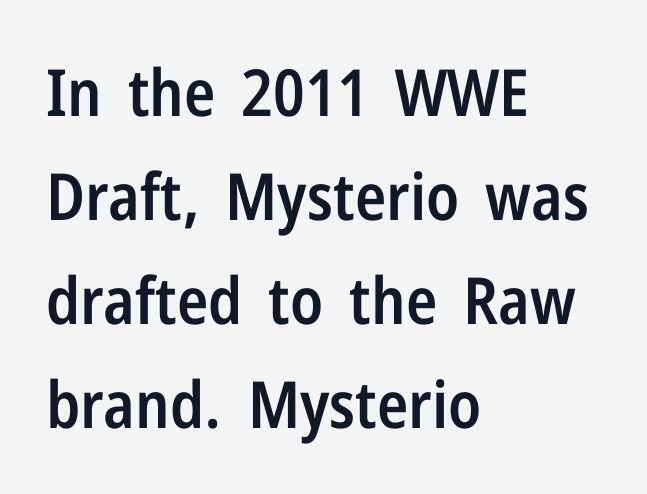
Honestly, the letter spacing is just normal — you wouldn't notice it. Leftover space on each line is placed entirely after the last word. Do the characters align in a grid? No, the font is proportional. No feet cap the strokes, marking this as sans-serif type.
